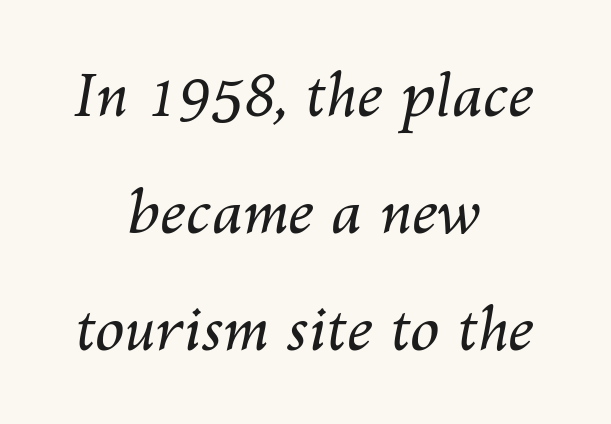
Caption: standard tracking, unaltered. No letter is thick-stroked: the sample isn't bold. Note the varied advance widths — an 'i' is clearly narrower than an 'm'. The baseline area is clear. Students, observe: this is what heavily led, spacious text looks like. This sample is center-justified, so both line endings float freely.
